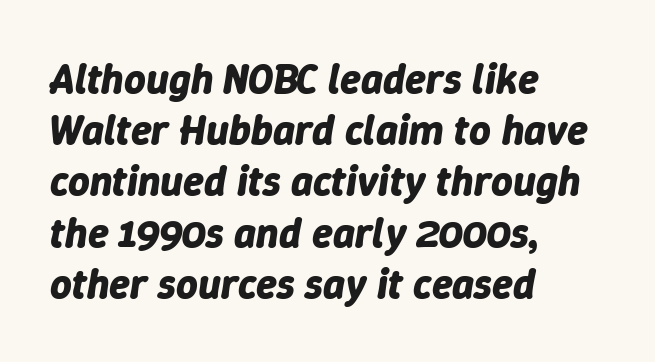
The image shows 42 px bold type, italic (leaning right); set left-aligned, line spacing 1.22x, normal letter spacing, not underlined; low stroke contrast and a medium x-height.
